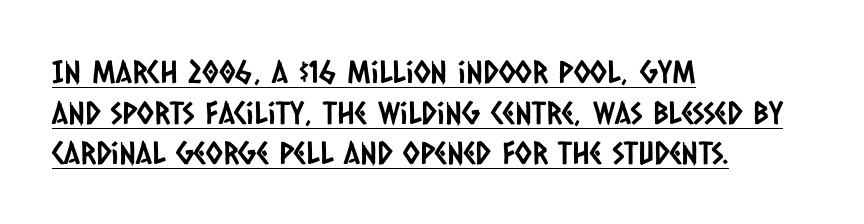
The image shows 31 px condensed sans-serif type; set left-aligned, normal line spacing (1.31x), normal letter spacing, underlined; low stroke contrast and a large x-height.
